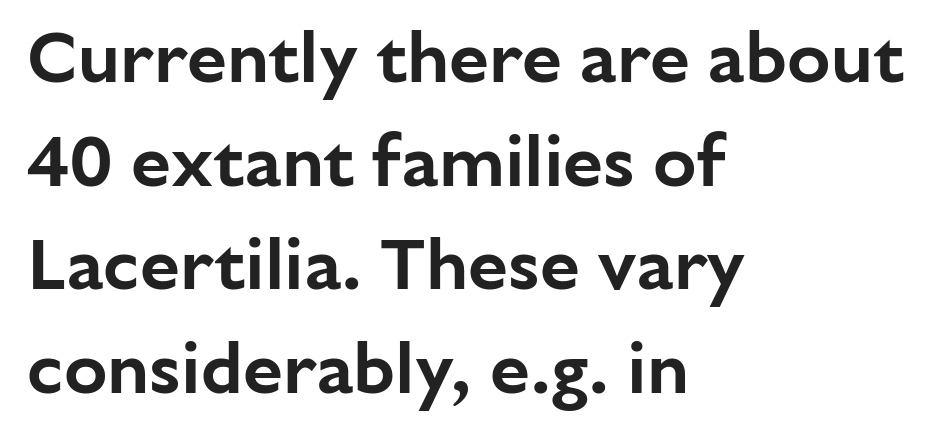
{"serif": "no", "italic": "no", "width": "normal", "stroke_contrast": "low", "x_height": "medium", "monospaced": "no", "underline": "no", "align": "left", "line_spacing": "normal", "line_spacing_ratio": 1.44, "letter_spacing": "normal", "letter_spacing_em": 0.0, "glyph_px": 72}
